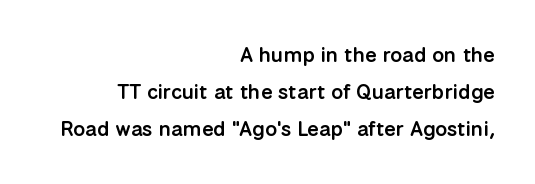
Inter-character spacing is left at the font's built-in metrics. The letters stand straight up with perfectly vertical stems. Strokes here are thickened, but only to semibold level. Bare-footed words on every line. The lines are quadded right.
